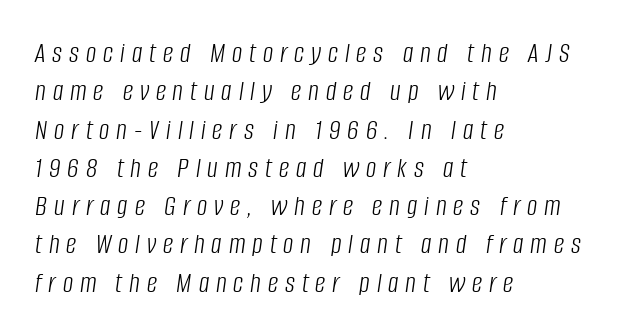
Glyph-to-glyph distance is far greater than everyday printed text. Nobody drew a line under any word here. The passage is arranged the way most books set body copy — flush left. Nothing heavy about these letters — not bold at all. This sample has the flowing, uneven cadence of proportional lettering. Slanted lettering throughout.
